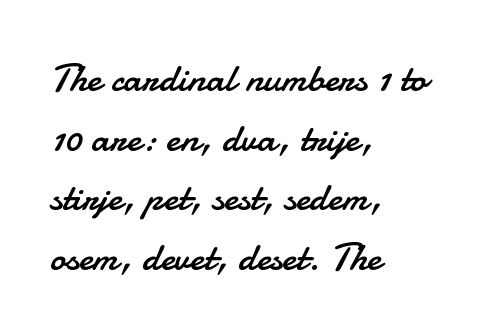
The image shows 40 px regular-weight sans-serif type; set left-aligned, normal line spacing (1.49x), normal letter spacing, not underlined; low stroke contrast and a small x-height.
